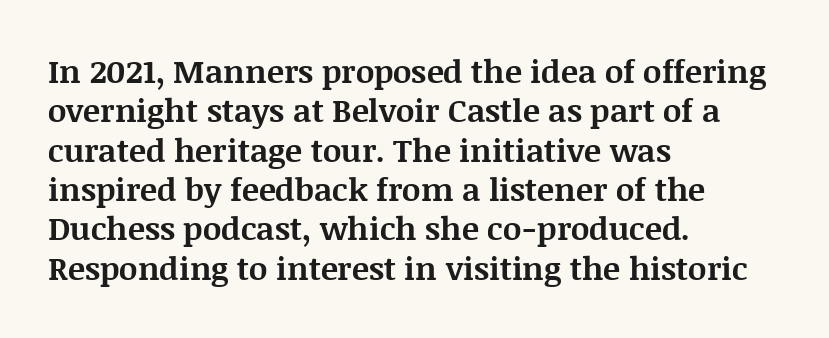
The image shows 32 px bold serif type, upright; set left-aligned, line spacing 1.23x, normal letter spacing, not underlined; medium stroke contrast and a large x-height.
